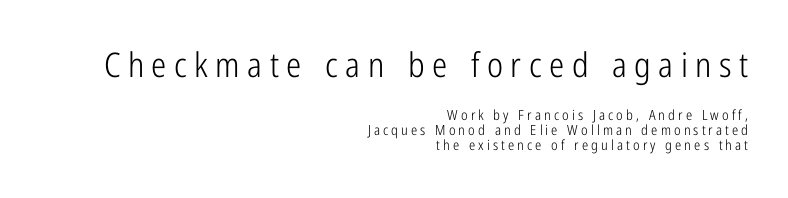
Q: Is the text bold? A: No.
Q: Is the text italic (slanted)? A: No, it is upright.
Q: Is the typeface a serif or a sans-serif typeface? A: Sans-serif.
Q: Is the text underlined? A: No.
Q: How is the paragraph aligned? A: Right-aligned.
Q: Is the spacing between letters normal or unusually wide? A: Unusually wide.
Q: Is the spacing between lines tight, normal or loose? A: Tight.
Q: Which block of text is set in a larger size, the first (top) or the second (bottom)? A: The first (top) one.
Q: Width (condensed, normal, or wide)? A: Condensed.
Q: Stroke contrast? A: Low.
Q: x-height? A: Medium.
Q: Monospaced? A: No.
